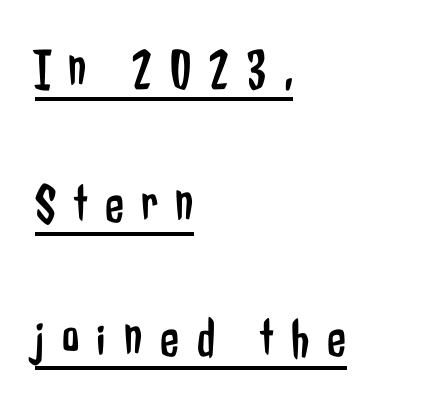
Q: Is the text bold? A: No.
Q: Is the text italic (slanted)? A: No, it is upright.
Q: Is the typeface a serif or a sans-serif typeface? A: Sans-serif.
Q: Is the text underlined? A: Yes.
Q: How is the paragraph aligned? A: Left-aligned.
Q: Is the spacing between letters normal or unusually wide? A: Unusually wide.
Q: Is the spacing between lines tight, normal or loose? A: Loose.
Q: Width (condensed, normal, or wide)? A: Condensed.
Q: Stroke contrast? A: Low.
Q: x-height? A: Medium.
Q: Monospaced? A: No.
